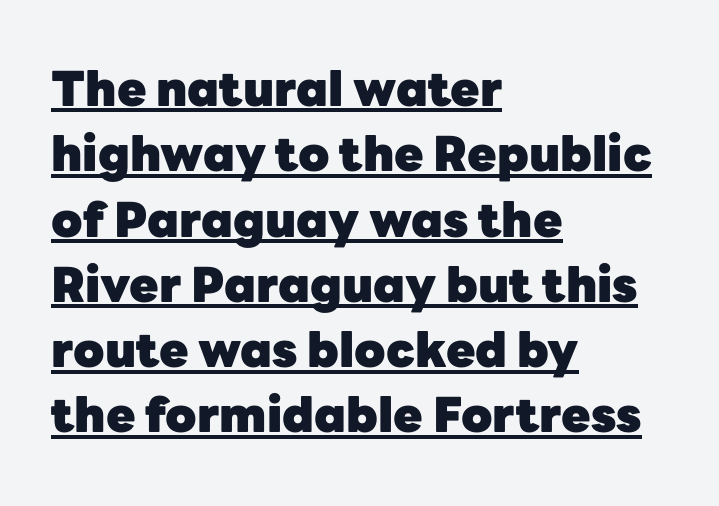
Q: Is the text bold? A: Yes.
Q: Is the text italic (slanted)? A: No, it is upright.
Q: Is the typeface a serif or a sans-serif typeface? A: Sans-serif.
Q: Is the text underlined? A: Yes.
Q: How is the paragraph aligned? A: Left-aligned.
Q: Is the spacing between letters normal or unusually wide? A: Normal.
Q: Is the spacing between lines tight, normal or loose? A: Normal.
Q: Width (condensed, normal, or wide)? A: Normal.
Q: Stroke contrast? A: Low.
Q: x-height? A: Medium.
Q: Monospaced? A: No.
